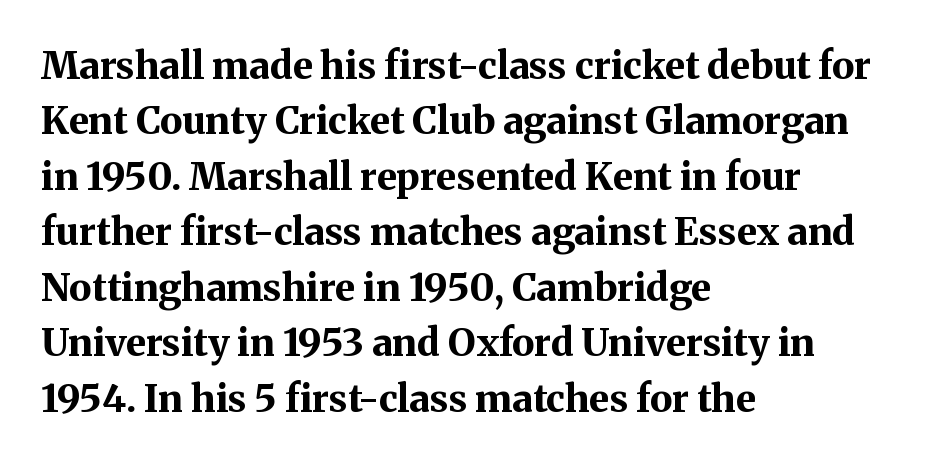
The image shows 38 px bold serif type, upright; set left-aligned, normal line spacing (1.46x), normal letter spacing, not underlined; medium stroke contrast and a medium x-height.
